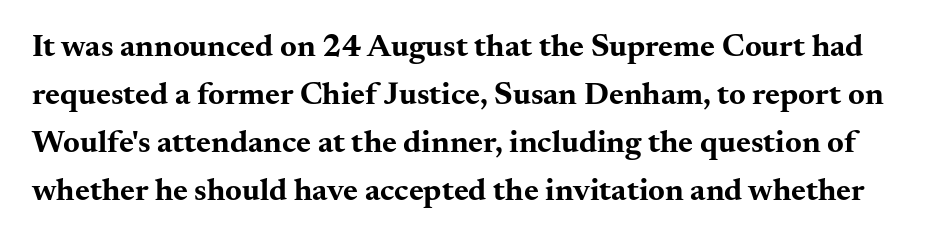
The image shows 32 px bold, wide serif type, upright; set normal line spacing (1.5x), normal letter spacing, not underlined; medium stroke contrast and a small x-height.
